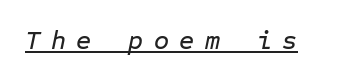
{"italic": "yes", "lean": "right", "slant_degrees": 12, "underline": "yes", "letter_spacing": "wide", "letter_spacing_em": 0.41, "glyph_px": 26}
